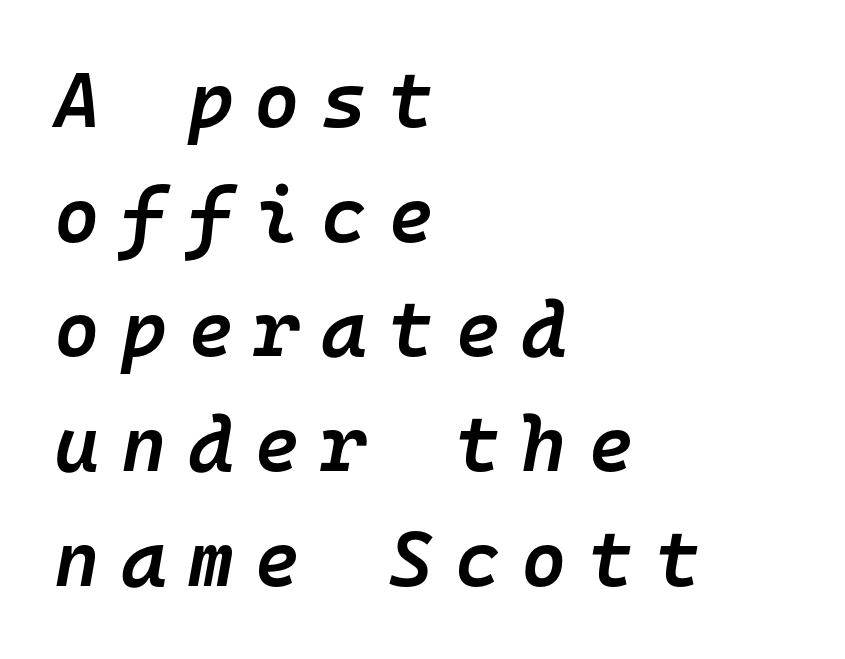
The image shows 78 px semibold type, italic (leaning right), monospaced; set left-aligned, normal line spacing (1.47x), unusually wide letter spacing (+0.27 em), not underlined; low stroke contrast and a medium x-height.
